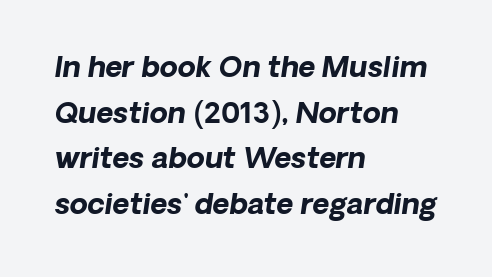
Q: Is the text bold? A: Yes.
Q: Is the text italic (slanted)? A: Yes, it leans right by about 8 degrees.
Q: Is the text underlined? A: No.
Q: How is the paragraph aligned? A: Left-aligned.
Q: Is the spacing between letters normal or unusually wide? A: Normal.
Q: Is the spacing between lines tight, normal or loose? A: Normal.
Q: Width (condensed, normal, or wide)? A: Normal.
Q: Stroke contrast? A: Low.
Q: x-height? A: Medium.
Q: Monospaced? A: No.
